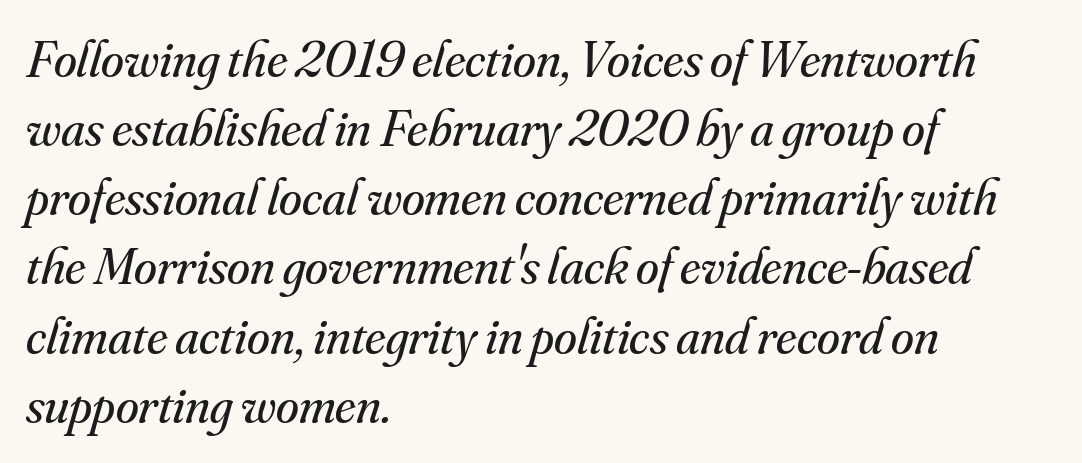
The image shows 52 px regular-weight serif type, italic (leaning right); set left-aligned, normal line spacing (1.33x), normal letter spacing, not underlined; medium stroke contrast and a small x-height.
